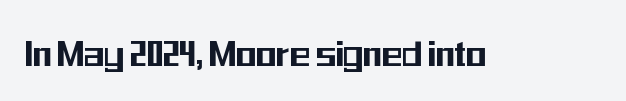
The image shows 42 px condensed sans-serif type, upright; set normal letter spacing, not underlined; medium stroke contrast and a medium x-height.
